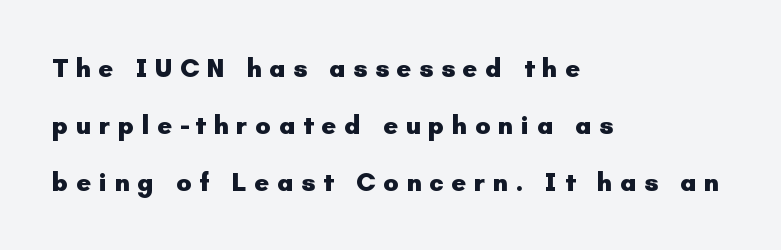
Between one letter and the next there's a generous, obvious gap. Horizontal bands of white between lines are thick stripes. Posture: vertical. As a designer I'd log this as weight 700, bold. The ragged edge is on the right, which tells us the setting is flush left.
